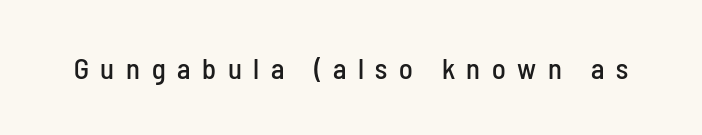
Q: Is the text italic (slanted)? A: No, it is upright.
Q: Is the typeface a serif or a sans-serif typeface? A: Sans-serif.
Q: Is the text underlined? A: No.
Q: Is the spacing between letters normal or unusually wide? A: Unusually wide.
Q: Width (condensed, normal, or wide)? A: Condensed.
Q: Stroke contrast? A: Low.
Q: x-height? A: Medium.
Q: Monospaced? A: No.
